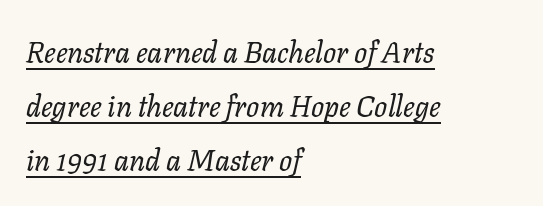
The image shows 29 px regular-weight type, italic (leaning right); set left-aligned, line spacing 1.86x, normal letter spacing, underlined; low stroke contrast and a medium x-height.
